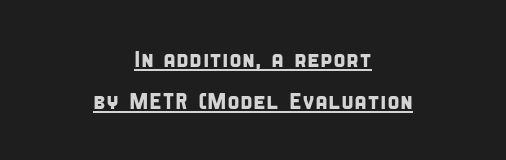
Q: Is the text underlined? A: Yes.
Q: How is the paragraph aligned? A: Centered.
Q: Is the spacing between letters normal or unusually wide? A: Normal.
